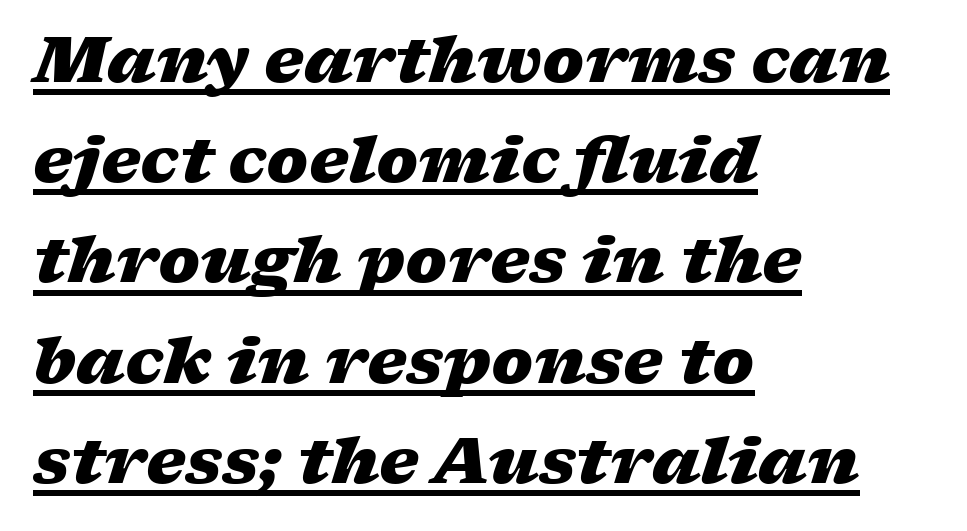
The image shows 63 px heavy, wide type, italic (leaning right); set left-aligned, normal line spacing (1.59x), normal letter spacing, underlined; low stroke contrast and a medium x-height.
